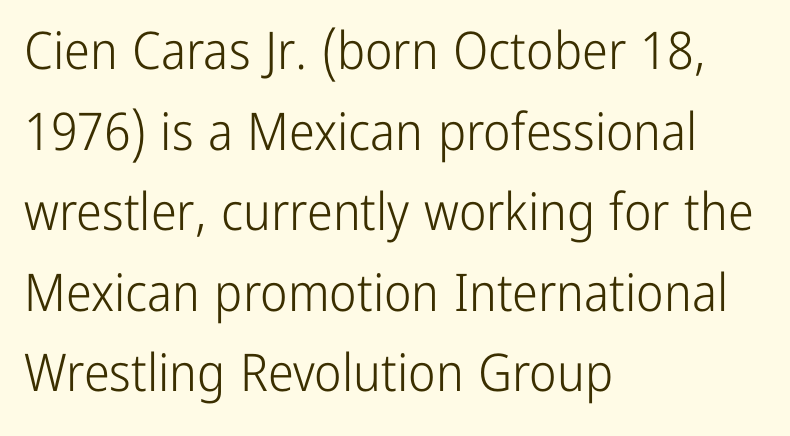
Q: Is the text bold? A: No.
Q: Is the text italic (slanted)? A: No, it is upright.
Q: Is the typeface a serif or a sans-serif typeface? A: Sans-serif.
Q: Is the text underlined? A: No.
Q: How is the paragraph aligned? A: Left-aligned.
Q: Is the spacing between letters normal or unusually wide? A: Normal.
Q: Is the spacing between lines tight, normal or loose? A: Normal.
Q: Width (condensed, normal, or wide)? A: Condensed.
Q: Stroke contrast? A: Low.
Q: x-height? A: Medium.
Q: Monospaced? A: No.
